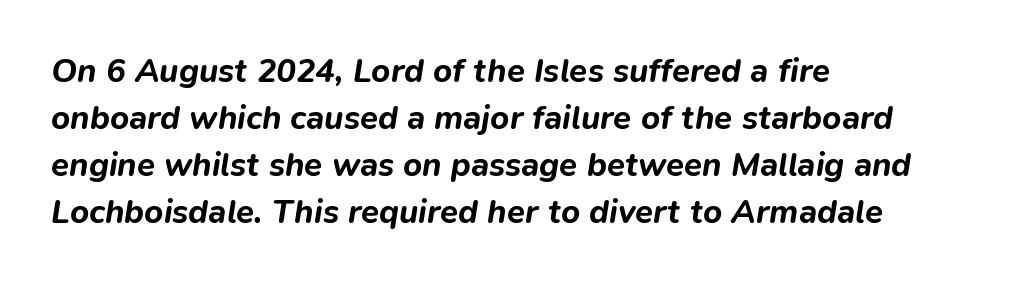
The image shows 33 px bold type, italic (leaning right); set left-aligned, normal line spacing (1.42x), normal letter spacing, not underlined; low stroke contrast and a medium x-height.
